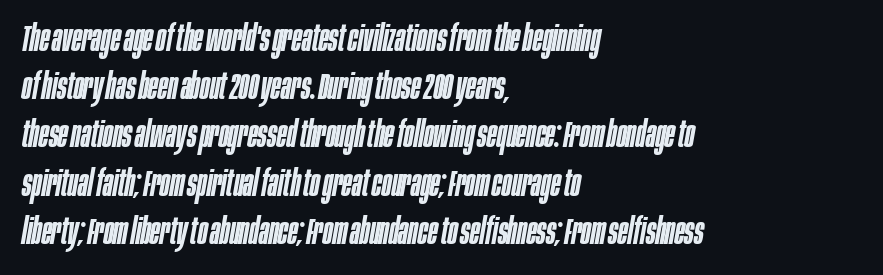
Q: Is the text bold? A: Semi-bold.
Q: Is the text italic (slanted)? A: Yes, it leans right by about 10 degrees.
Q: Is the text underlined? A: No.
Q: How is the paragraph aligned? A: Left-aligned.
Q: Is the spacing between letters normal or unusually wide? A: Normal.
Q: Is the spacing between lines tight, normal or loose? A: Normal.
Q: Width (condensed, normal, or wide)? A: Condensed.
Q: Stroke contrast? A: Low.
Q: x-height? A: Large.
Q: Monospaced? A: No.
